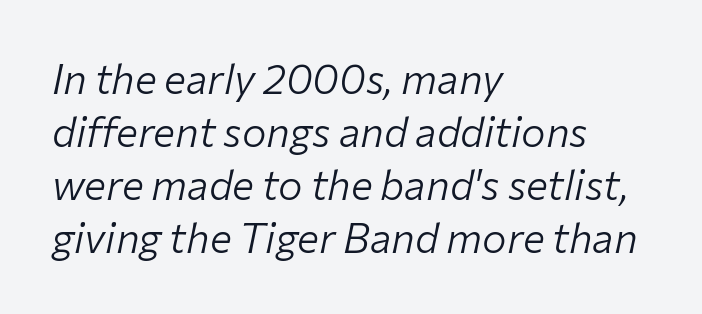
A typesetter would call this proportional, since set widths differ per character. The font's italic variant was chosen for this text. Counters stay open thanks to moderate or lighter strokes. Nothing unusual about the tracking: characters are spaced as the font intends.
